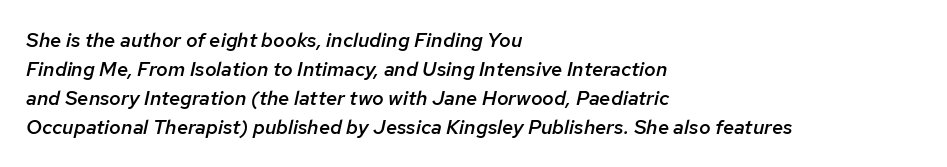
{"italic": "yes", "lean": "right", "slant_degrees": 12, "bold": "semi", "underline": "no", "align": "left", "line_spacing": "normal", "line_spacing_ratio": 1.45, "letter_spacing": "normal", "letter_spacing_em": 0.0, "glyph_px": 20}
